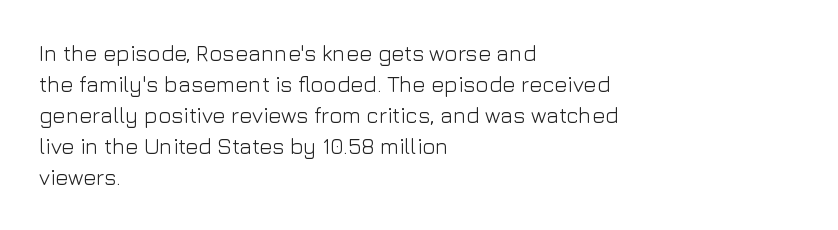
Q: Is the text bold? A: No.
Q: Is the text italic (slanted)? A: No, it is upright.
Q: Is the text underlined? A: No.
Q: How is the paragraph aligned? A: Left-aligned.
Q: Is the spacing between letters normal or unusually wide? A: Normal.
Q: Is the spacing between lines tight, normal or loose? A: Normal.
